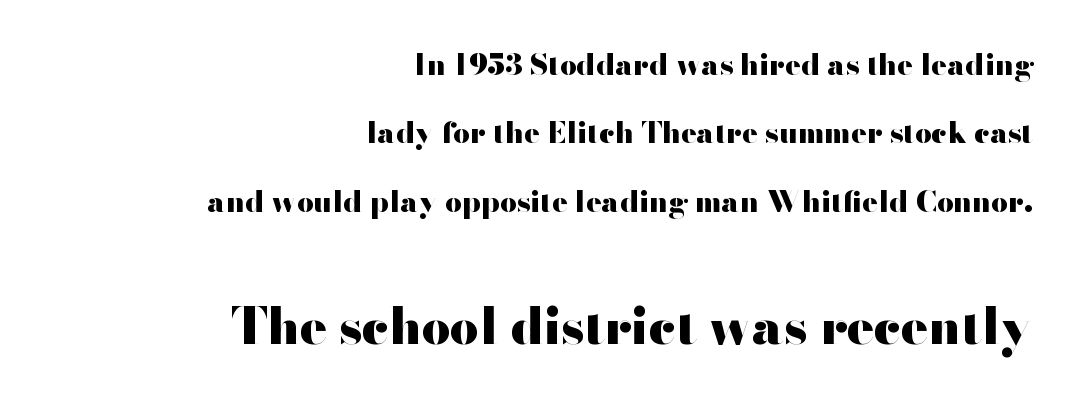
Q: Is the text bold? A: Yes.
Q: Is the text italic (slanted)? A: No, it is upright.
Q: Is the typeface a serif or a sans-serif typeface? A: Sans-serif.
Q: Is the text underlined? A: No.
Q: How is the paragraph aligned? A: Right-aligned.
Q: Is the spacing between letters normal or unusually wide? A: Normal.
Q: Is the spacing between lines tight, normal or loose? A: Loose.
Q: Which block of text is set in a larger size, the first (top) or the second (bottom)? A: The second (bottom) one.
Q: Width (condensed, normal, or wide)? A: Wide.
Q: Stroke contrast? A: High.
Q: x-height? A: Small.
Q: Monospaced? A: No.
